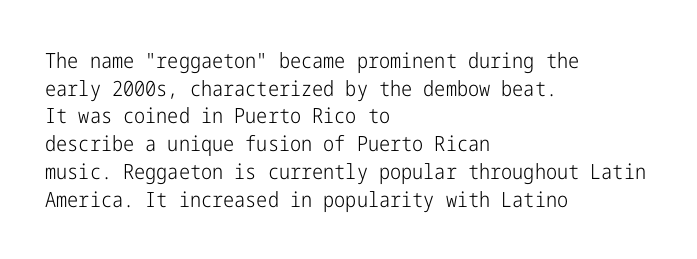
Every stem runs plumb, perpendicular to the baseline. Leftover space on each line is placed entirely after the last word. Check the space under the baseline: it is left empty. This reads as an unemphasized weight, regular at the heaviest. Caption: standard tracking, unaltered.
